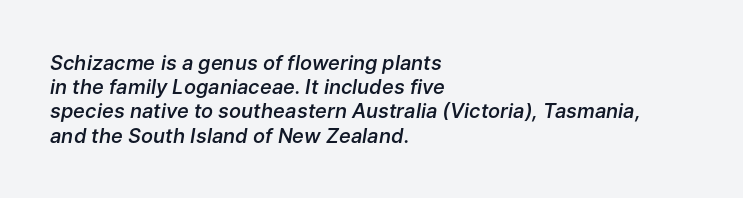
{"italic": "yes", "lean": "right", "slant_degrees": 9, "bold": "semi", "underline": "no", "align": "left", "line_spacing_ratio": 1.21, "letter_spacing": "normal", "letter_spacing_em": 0.0, "glyph_px": 20}
